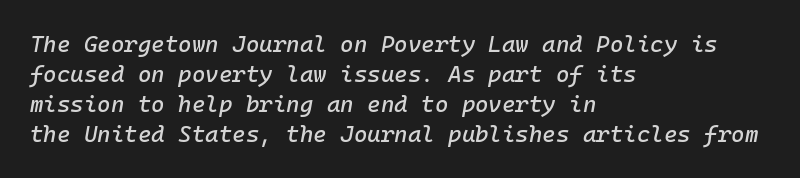
{"italic": "yes", "lean": "right", "slant_degrees": 10, "underline": "no", "align": "left", "line_spacing": "normal", "line_spacing_ratio": 1.3, "letter_spacing": "normal", "letter_spacing_em": 0.0, "glyph_px": 23}
